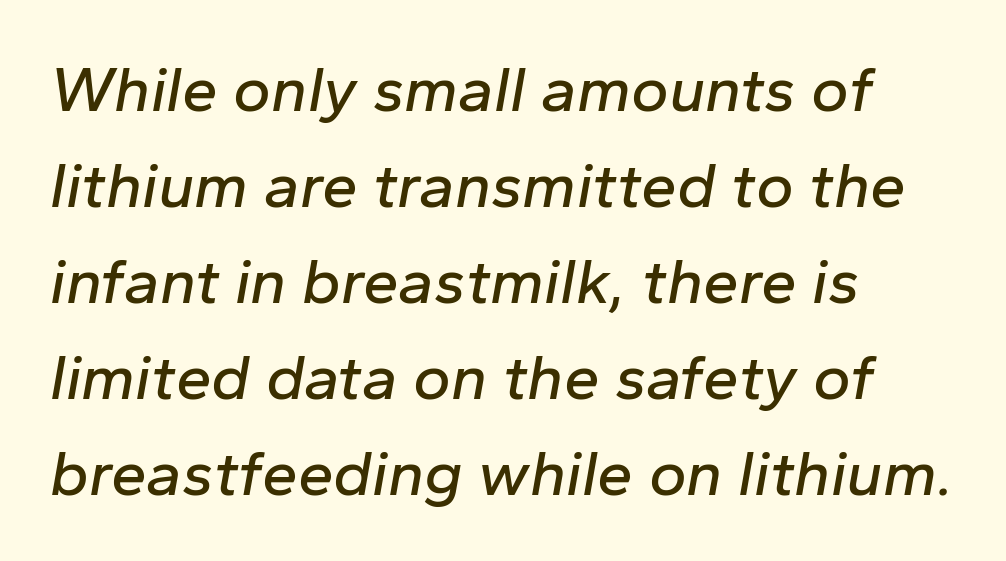
Honestly, there is no underline to notice here at all. A classic flush-left, rag-right setting is used for this passage. The letters advance in unequal steps, a hallmark of proportional type. Letter spacing: default.
